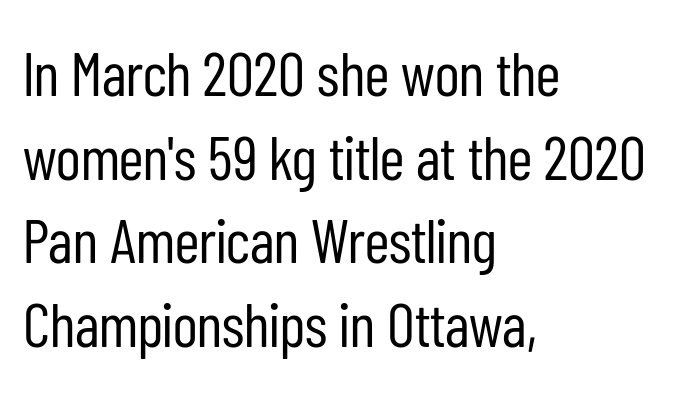
{"serif": "no", "italic": "no", "bold": "no", "weight": "regular", "width": "condensed", "stroke_contrast": "low", "x_height": "medium", "monospaced": "no", "underline": "no", "align": "left", "line_spacing": "normal", "line_spacing_ratio": 1.35, "letter_spacing": "normal", "letter_spacing_em": 0.0, "glyph_px": 62}
